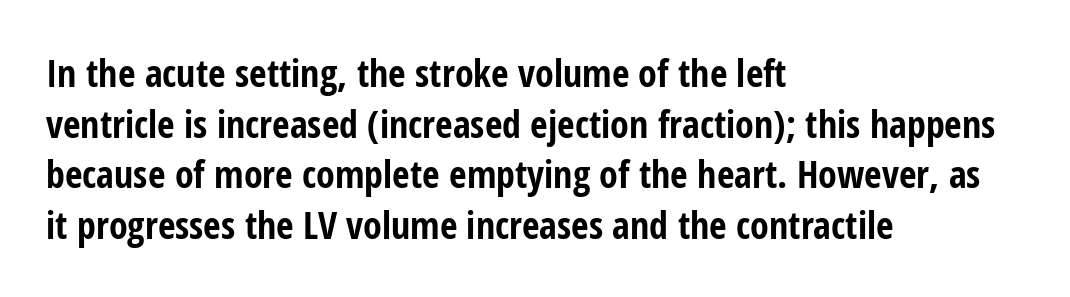
The image shows 38 px bold, condensed sans-serif type, upright; set left-aligned, normal line spacing (1.33x), normal letter spacing, not underlined; low stroke contrast and a medium x-height.
